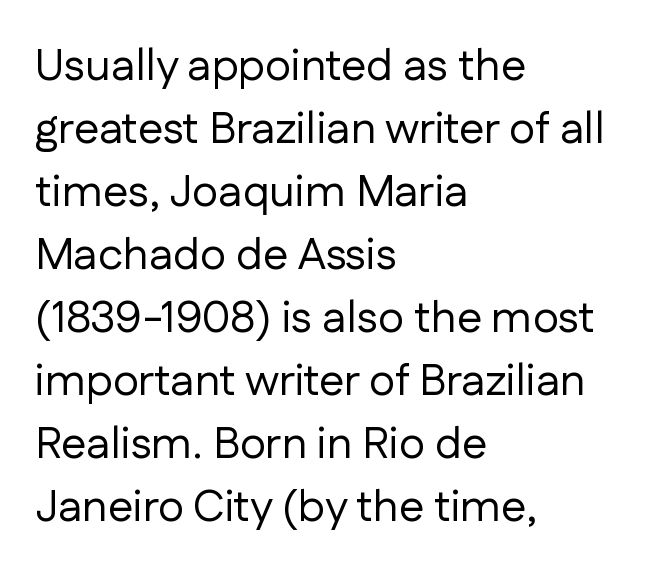
{"serif": "no", "italic": "no", "bold": "no", "weight": "regular", "width": "normal", "stroke_contrast": "low", "x_height": "medium", "monospaced": "no", "underline": "no", "align": "left", "line_spacing": "normal", "line_spacing_ratio": 1.4, "letter_spacing": "normal", "letter_spacing_em": 0.0, "glyph_px": 45}
